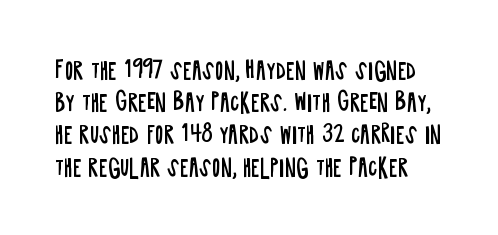
{"italic": "no", "bold": "no", "underline": "no", "line_spacing": "normal", "line_spacing_ratio": 1.4, "letter_spacing": "normal", "letter_spacing_em": 0.0, "glyph_px": 23}
